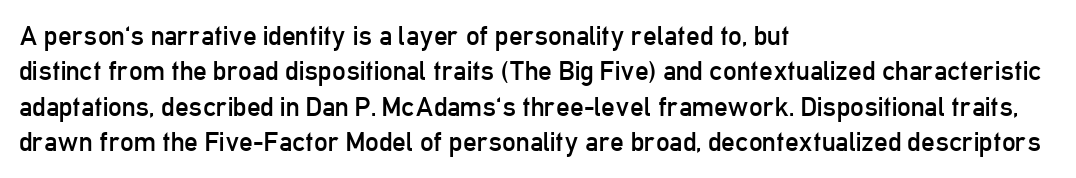
Q: Is the text bold? A: No.
Q: Is the text italic (slanted)? A: No, it is upright.
Q: Is the text underlined? A: No.
Q: How is the paragraph aligned? A: Left-aligned.
Q: Is the spacing between letters normal or unusually wide? A: Normal.
Q: Is the spacing between lines tight, normal or loose? A: Normal.
